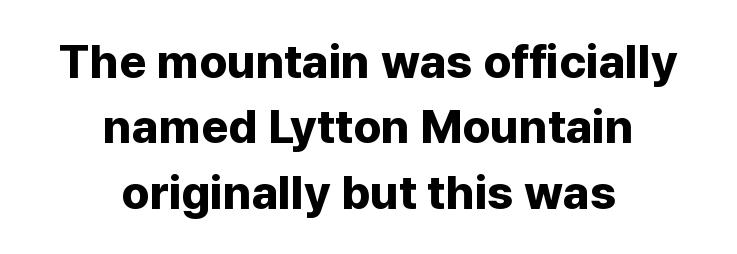
Q: Is the text bold? A: Yes.
Q: Is the text italic (slanted)? A: No, it is upright.
Q: Is the typeface a serif or a sans-serif typeface? A: Sans-serif.
Q: Is the text underlined? A: No.
Q: How is the paragraph aligned? A: Centered.
Q: Is the spacing between letters normal or unusually wide? A: Normal.
Q: Is the spacing between lines tight, normal or loose? A: Normal.
Q: Width (condensed, normal, or wide)? A: Normal.
Q: Stroke contrast? A: Low.
Q: x-height? A: Medium.
Q: Monospaced? A: No.
